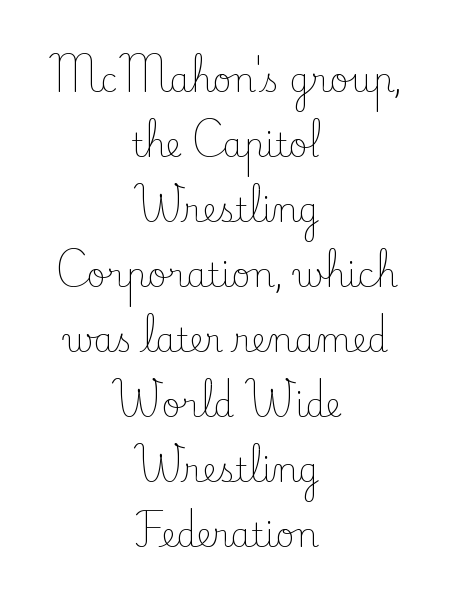
The image shows 33 px light serif type, upright; set centered, loose line spacing (1.97x), normal letter spacing, not underlined; low stroke contrast and a small x-height.
